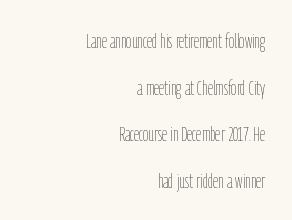
Ascenders rise straight up at ninety degrees. The words here are not underlined. Notice the wide empty band between every row — that's loose leading. The letterforms sit at book weight or below.
